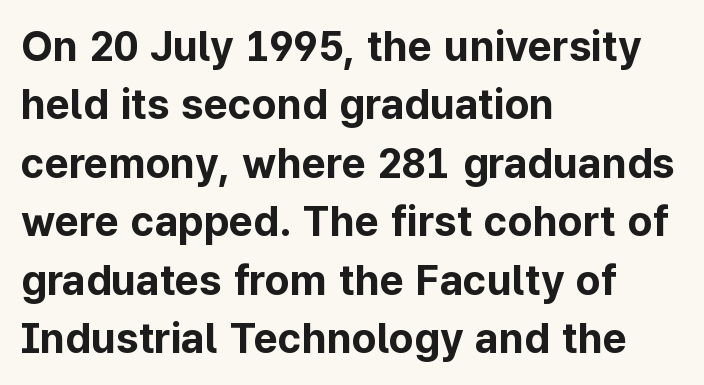
The image shows 42 px bold sans-serif type, upright; set left-aligned, normal line spacing (1.39x), normal letter spacing, not underlined; low stroke contrast and a medium x-height.
